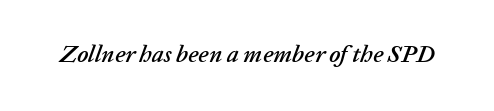
The image shows 24 px text type, italic (leaning right); set normal letter spacing, not underlined.
